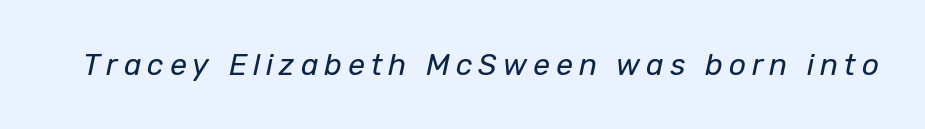
{"italic": "yes", "lean": "right", "slant_degrees": 12, "bold": "no", "weight": "regular", "width": "normal", "stroke_contrast": "low", "x_height": "medium", "monospaced": "no", "underline": "no", "letter_spacing": "wide", "letter_spacing_em": 0.2, "glyph_px": 30}
